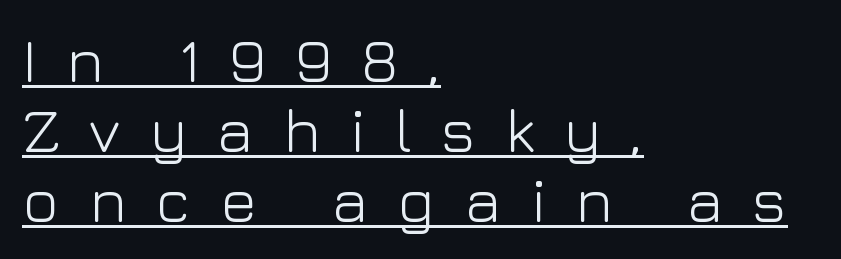
The image shows 62 px light sans-serif type, upright; set left-aligned, tight line spacing (1.13x), unusually wide letter spacing (+0.47 em), underlined; low stroke contrast and a medium x-height.
